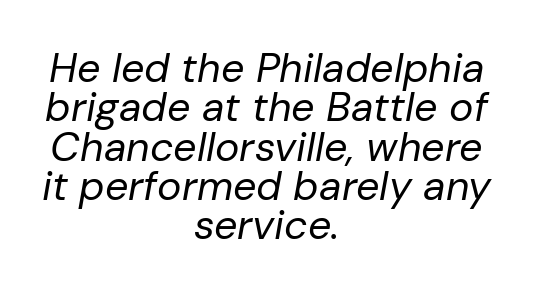
The image shows 41 px regular-weight type, italic (leaning right); set centered, tight line spacing (0.96x), normal letter spacing, not underlined; low stroke contrast and a medium x-height.
